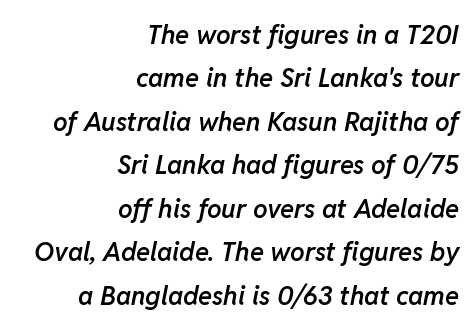
Italic? Definitely — the glyphs are oblique. Is the type bold? Partly — it's a semibold, heavier than regular but not fully bold. No word sits above an underline. Vertical spacing — default. The passage is arranged like a letterhead date or caption credit — flush right.
